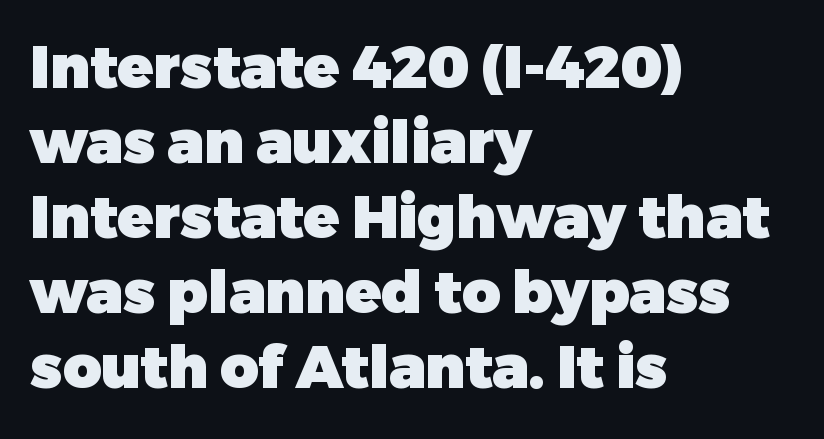
{"serif": "no", "italic": "no", "bold": "yes", "weight": "heavy", "width": "normal", "stroke_contrast": "low", "x_height": "medium", "monospaced": "no", "underline": "no", "align": "left", "line_spacing": "normal", "line_spacing_ratio": 1.27, "letter_spacing": "normal", "letter_spacing_em": 0.0, "glyph_px": 59}
